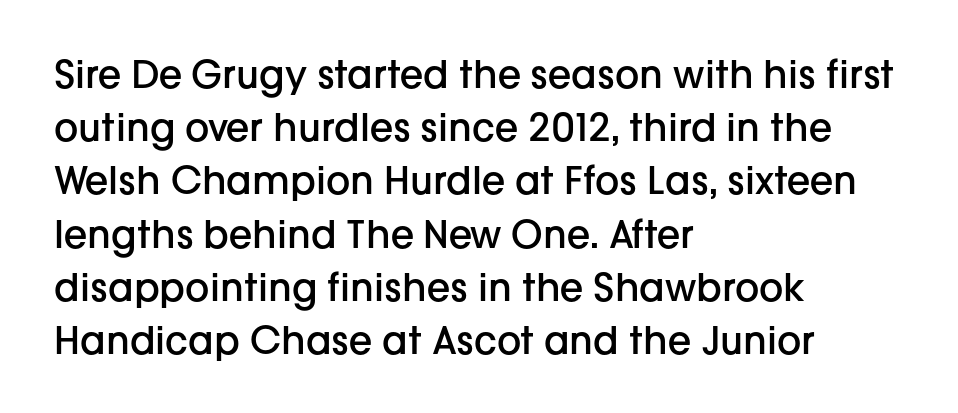
{"serif": "no", "italic": "no", "bold": "semi", "weight": "semibold", "width": "normal", "stroke_contrast": "low", "x_height": "medium", "monospaced": "no", "underline": "no", "align": "left", "line_spacing": "normal", "line_spacing_ratio": 1.4, "letter_spacing": "normal", "letter_spacing_em": 0.0, "glyph_px": 38}
